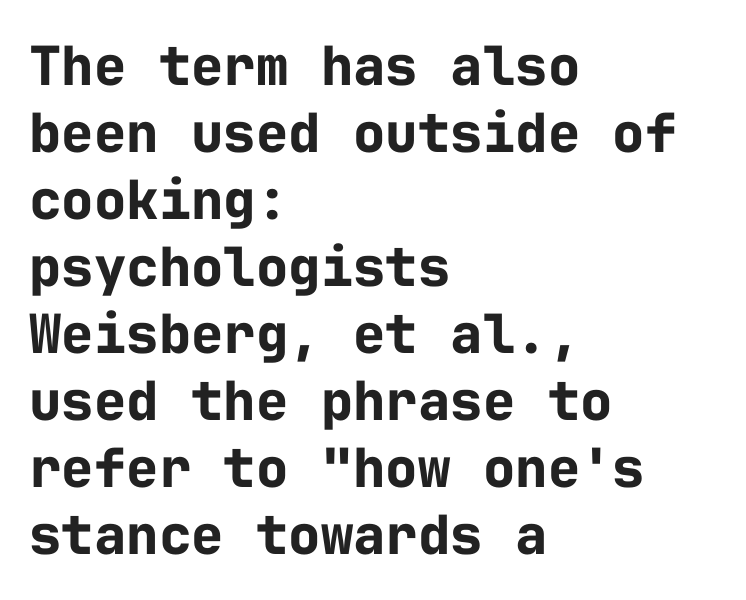
{"serif": "no", "italic": "no", "bold": "yes", "weight": "bold", "width": "normal", "stroke_contrast": "low", "x_height": "medium", "monospaced": "yes", "underline": "no", "align": "left", "line_spacing_ratio": 1.24, "letter_spacing": "normal", "letter_spacing_em": 0.0, "glyph_px": 54}
